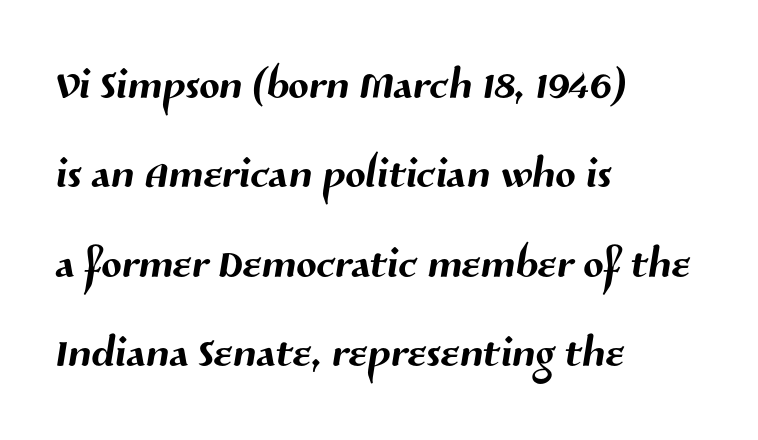
The image shows 60 px sans-serif type; set left-aligned, normal line spacing (1.49x), normal letter spacing, not underlined; medium stroke contrast and a medium x-height.
